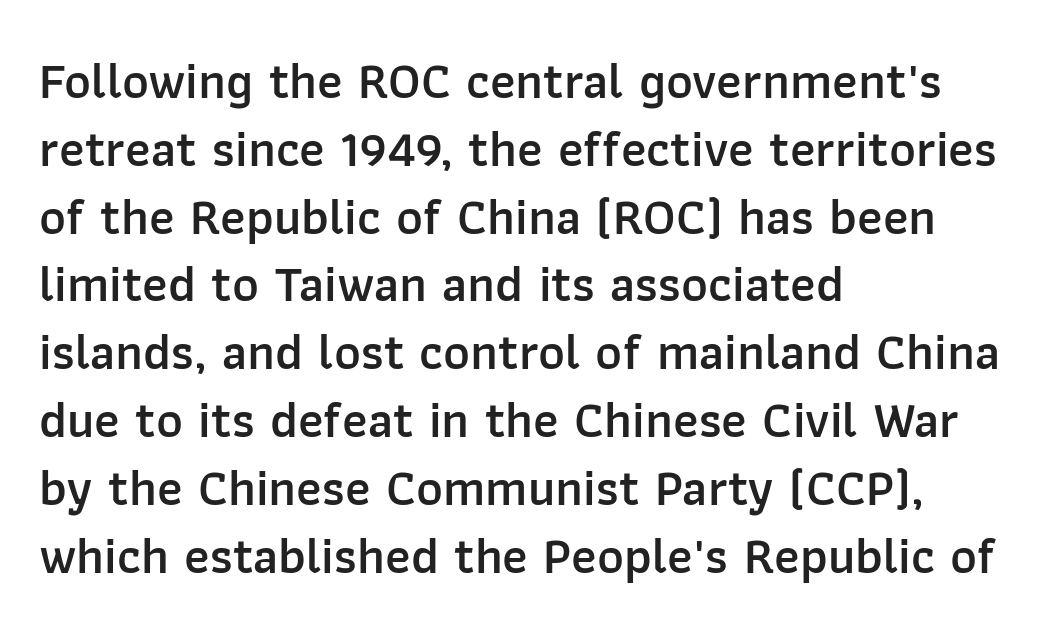
The image shows 51 px semibold sans-serif type, upright; set left-aligned, normal line spacing (1.33x), normal letter spacing, not underlined; low stroke contrast and a medium x-height.
